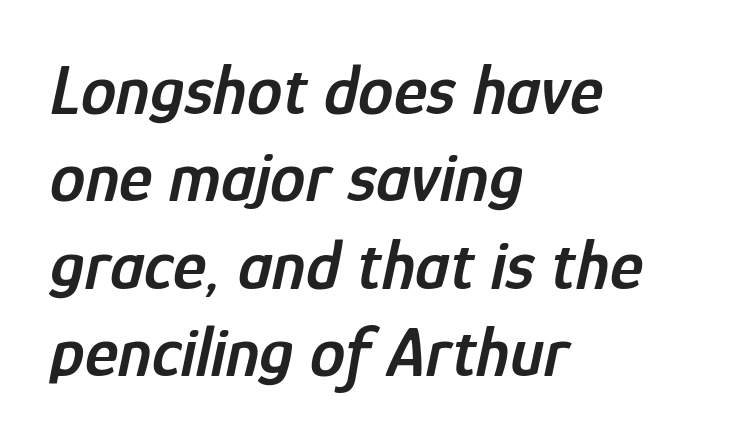
{"italic": "yes", "lean": "right", "slant_degrees": 12, "bold": "semi", "weight": "semibold", "width": "condensed", "stroke_contrast": "low", "x_height": "medium", "monospaced": "no", "underline": "no", "align": "left", "line_spacing_ratio": 1.23, "letter_spacing": "normal", "letter_spacing_em": 0.0, "glyph_px": 71}
